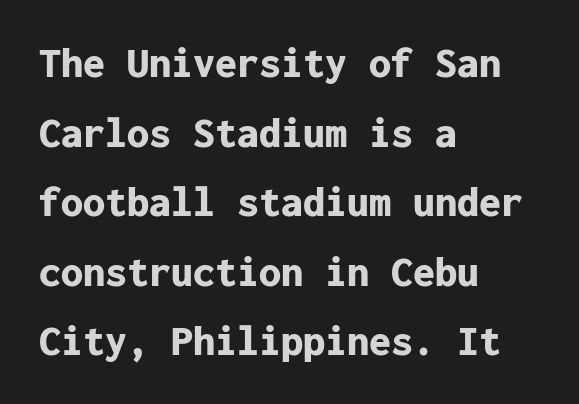
Q: Is the text bold? A: Yes.
Q: Is the text italic (slanted)? A: No, it is upright.
Q: Is the typeface a serif or a sans-serif typeface? A: Sans-serif.
Q: Is the text underlined? A: No.
Q: How is the paragraph aligned? A: Left-aligned.
Q: Is the spacing between letters normal or unusually wide? A: Normal.
Q: Is the spacing between lines tight, normal or loose? A: Normal.
Q: Width (condensed, normal, or wide)? A: Normal.
Q: Stroke contrast? A: Low.
Q: x-height? A: Medium.
Q: Monospaced? A: Yes.
